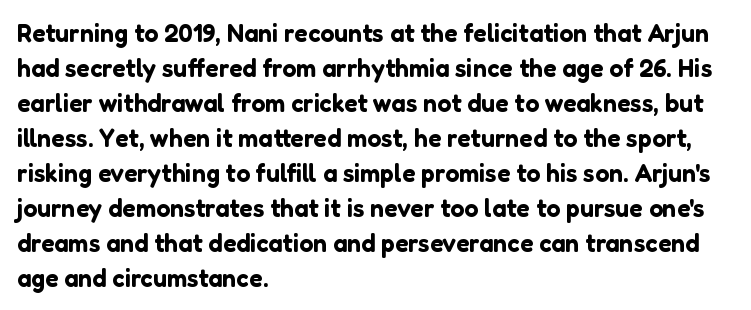
The rendering uses a moderate line-height, typical for paragraphs. A typesetter would call this zero additional tracking. Teacher's note: observe the even left margin — that is flush-left alignment. The string is rendered with underlining switched off. Posture: straight, roman, zero tilt.
